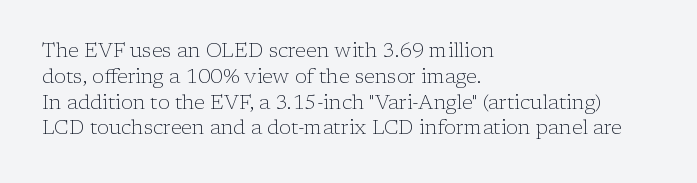
{"italic": "no", "bold": "no", "underline": "no", "align": "left", "line_spacing": "normal", "line_spacing_ratio": 1.29, "letter_spacing": "normal", "letter_spacing_em": 0.0, "glyph_px": 20}
